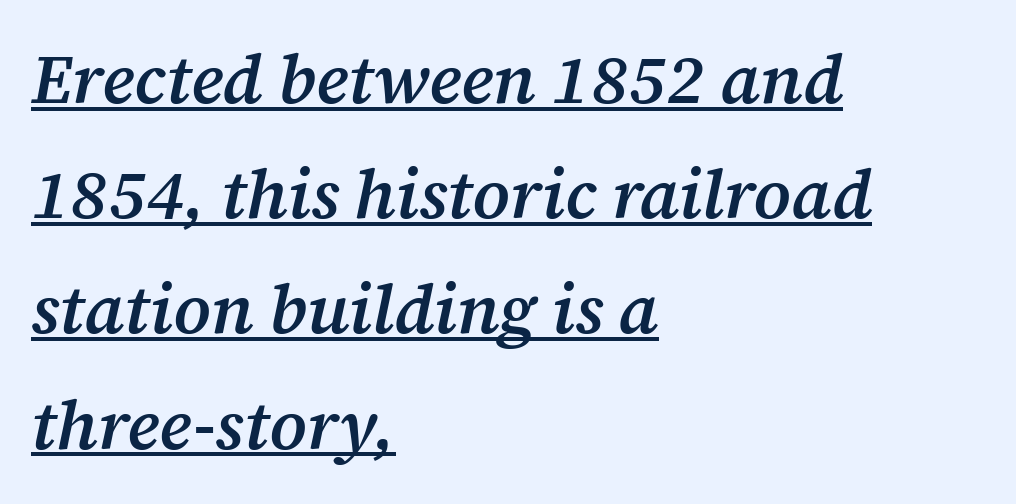
The image shows 69 px semibold serif type, italic (leaning right); set left-aligned, normal line spacing (1.67x), normal letter spacing, underlined; medium stroke contrast and a medium x-height.
